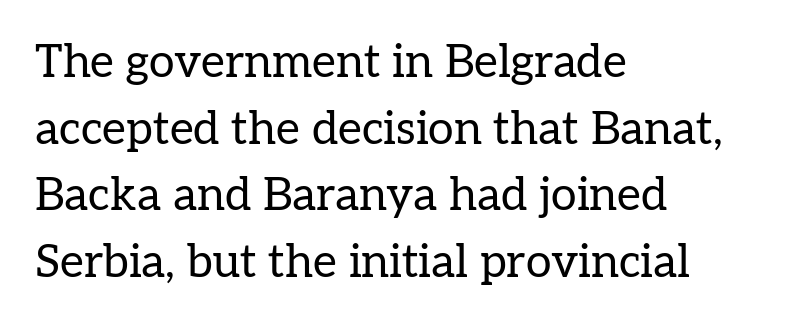
Q: Is the text bold? A: No.
Q: Is the text italic (slanted)? A: No, it is upright.
Q: Is the typeface a serif or a sans-serif typeface? A: Serif.
Q: Is the text underlined? A: No.
Q: How is the paragraph aligned? A: Left-aligned.
Q: Is the spacing between letters normal or unusually wide? A: Normal.
Q: Is the spacing between lines tight, normal or loose? A: Normal.
Q: Width (condensed, normal, or wide)? A: Normal.
Q: Stroke contrast? A: Low.
Q: x-height? A: Medium.
Q: Monospaced? A: No.
